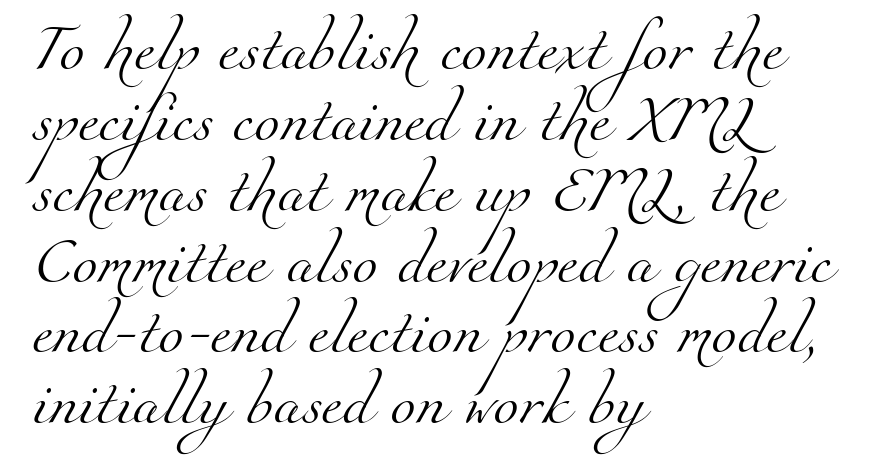
Q: Is the text bold? A: No.
Q: Is the typeface a serif or a sans-serif typeface? A: Serif.
Q: Is the text underlined? A: No.
Q: How is the paragraph aligned? A: Left-aligned.
Q: Is the spacing between letters normal or unusually wide? A: Normal.
Q: Is the spacing between lines tight, normal or loose? A: Normal.
Q: Width (condensed, normal, or wide)? A: Normal.
Q: Stroke contrast? A: Medium.
Q: x-height? A: Small.
Q: Monospaced? A: No.
